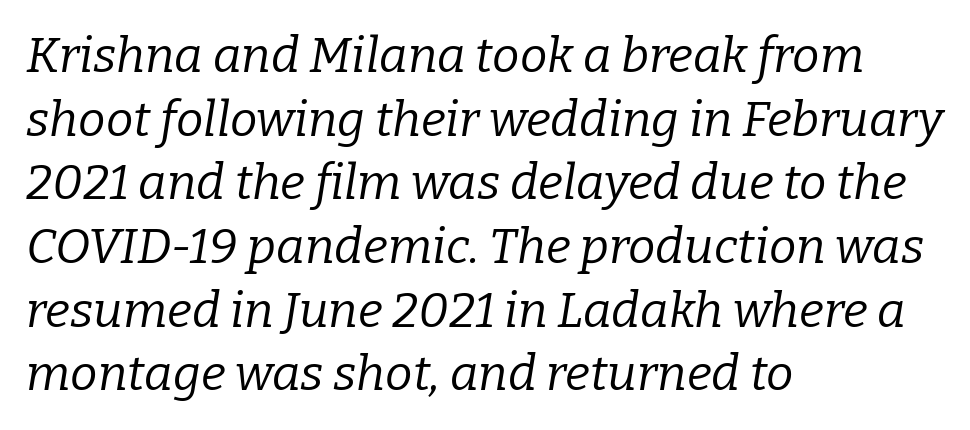
Here the glyphs are tracked normally, forming tight word shapes. Designer's note — italics engaged. Weight class: somewhere from thin through regular. The font family rendered here belongs to the serif group. Each new line begins a customary step beneath the previous one.
